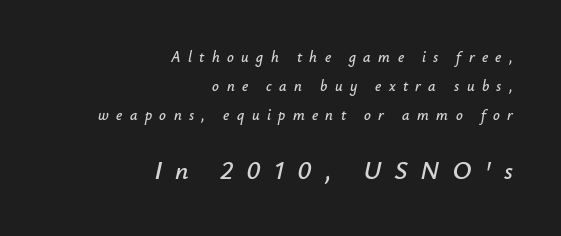
The image shows 26 px text type, italic (leaning right); set right-aligned, loose line spacing (1.92x), unusually wide letter spacing (+0.49 em), not underlined; the second (bottom) block is 1.73x larger.
